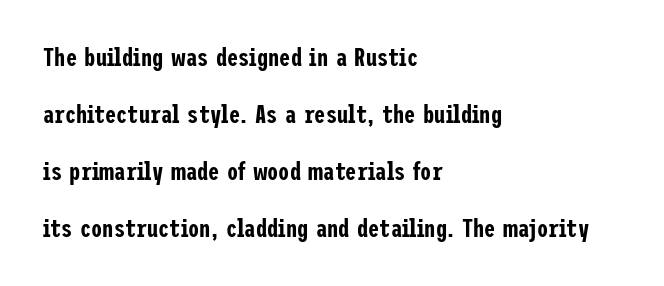
A bare baseline throughout the passage. Leftover space on each line is placed entirely after the last word. Honestly, the letter spacing is just normal — you wouldn't notice it. A roman cut, with each character standing at attention.
